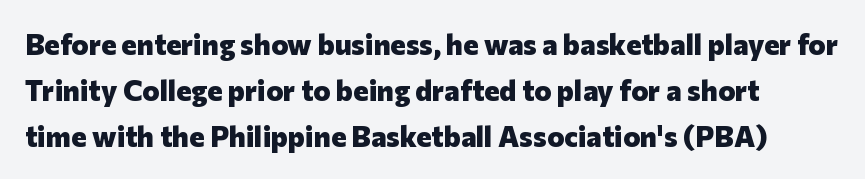
Q: Is the text bold? A: Yes.
Q: Is the text italic (slanted)? A: No, it is upright.
Q: Is the typeface a serif or a sans-serif typeface? A: Sans-serif.
Q: Is the text underlined? A: No.
Q: Is the spacing between letters normal or unusually wide? A: Normal.
Q: Is the spacing between lines tight, normal or loose? A: Normal.
Q: Width (condensed, normal, or wide)? A: Normal.
Q: Stroke contrast? A: Low.
Q: x-height? A: Medium.
Q: Monospaced? A: No.
